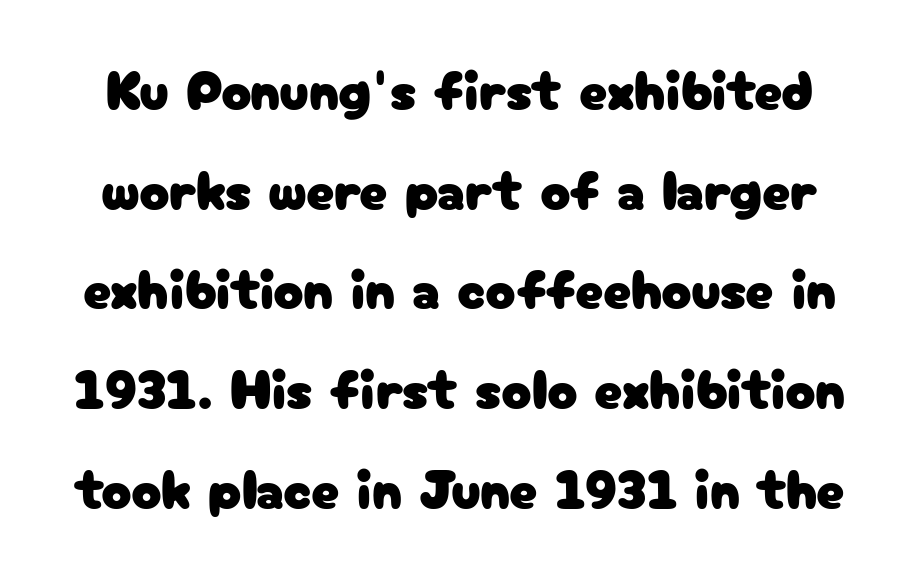
The image shows 56 px sans-serif type, upright; set line spacing 1.78x, normal letter spacing, not underlined; low stroke contrast and a medium x-height.
